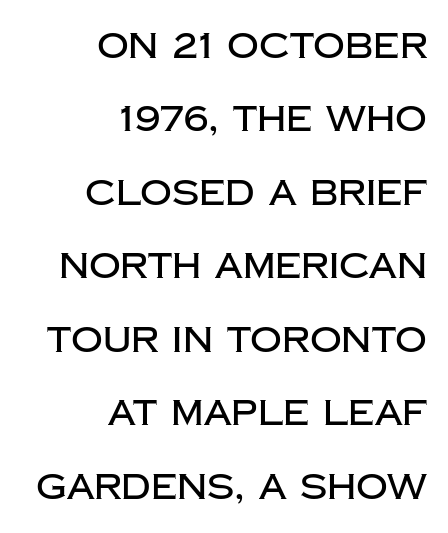
{"serif": "no", "italic": "no", "width": "normal", "stroke_contrast": "low", "x_height": "large", "monospaced": "no", "underline": "no", "align": "right", "line_spacing": "loose", "line_spacing_ratio": 2.1, "letter_spacing": "normal", "letter_spacing_em": 0.0, "glyph_px": 35}
